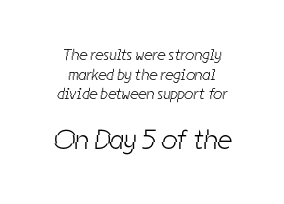
This rendering employs a face without finishing strokes, i.e., a sans-serif. A centered setting, common on invitations and titles, is used for this passage. Character widths vary here, with narrow letters taking less room than wide ones. Bold? No — there's no thickening of the strokes.
